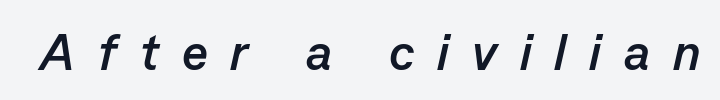
Q: Is the text bold? A: Yes.
Q: Is the text italic (slanted)? A: Yes, it leans right by about 13 degrees.
Q: Is the text underlined? A: No.
Q: Is the spacing between letters normal or unusually wide? A: Unusually wide.
Q: Width (condensed, normal, or wide)? A: Normal.
Q: Stroke contrast? A: Low.
Q: x-height? A: Medium.
Q: Monospaced? A: No.
